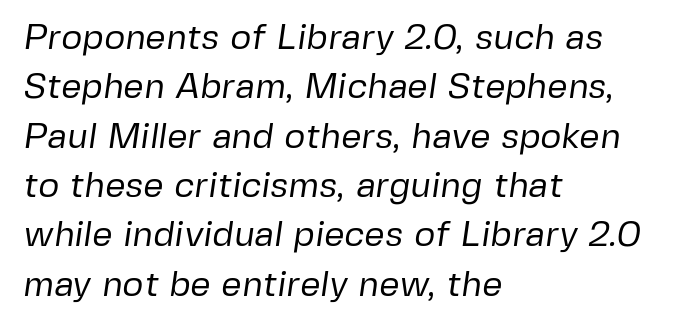
{"serif": "no", "bold": "no", "weight": "regular", "width": "normal", "stroke_contrast": "low", "x_height": "medium", "monospaced": "no", "underline": "no", "align": "left", "line_spacing": "normal", "line_spacing_ratio": 1.37, "letter_spacing": "normal", "letter_spacing_em": 0.0, "glyph_px": 36}
